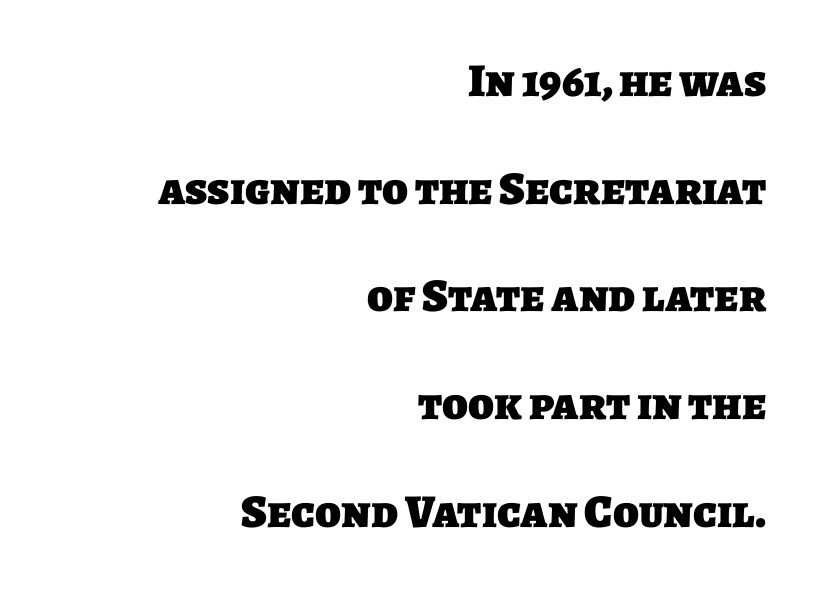
{"serif": "no", "bold": "yes", "weight": "heavy", "width": "normal", "stroke_contrast": "low", "x_height": "large", "monospaced": "no", "underline": "no", "align": "right", "line_spacing": "loose", "line_spacing_ratio": 2.29, "letter_spacing": "normal", "letter_spacing_em": 0.0, "glyph_px": 47}
